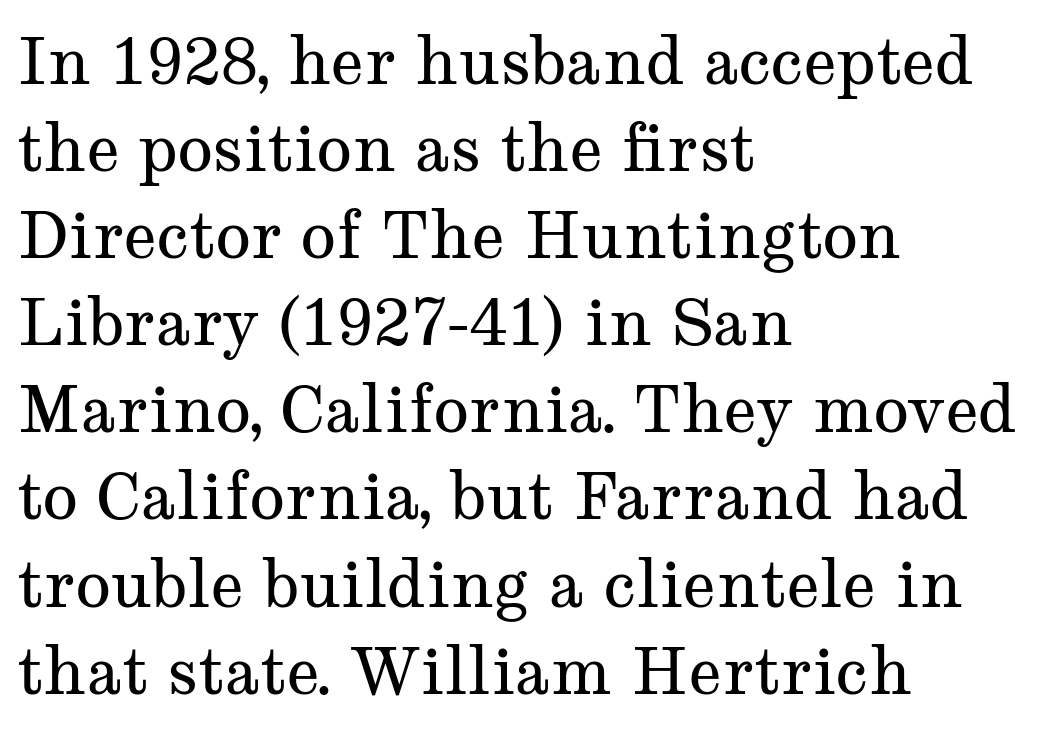
{"serif": "yes", "italic": "no", "bold": "no", "weight": "regular", "width": "wide", "stroke_contrast": "medium", "x_height": "medium", "monospaced": "no", "underline": "no", "align": "left", "line_spacing": "normal", "line_spacing_ratio": 1.34, "letter_spacing": "normal", "letter_spacing_em": 0.0, "glyph_px": 65}
